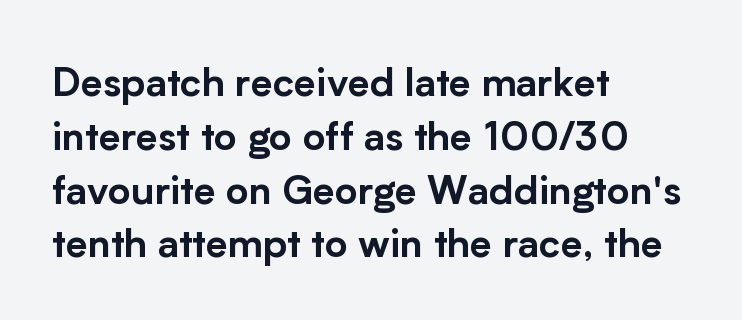
{"serif": "no", "italic": "no", "width": "normal", "stroke_contrast": "low", "x_height": "medium", "monospaced": "no", "underline": "no", "align": "left", "line_spacing": "normal", "line_spacing_ratio": 1.38, "letter_spacing": "normal", "letter_spacing_em": 0.0, "glyph_px": 39}
